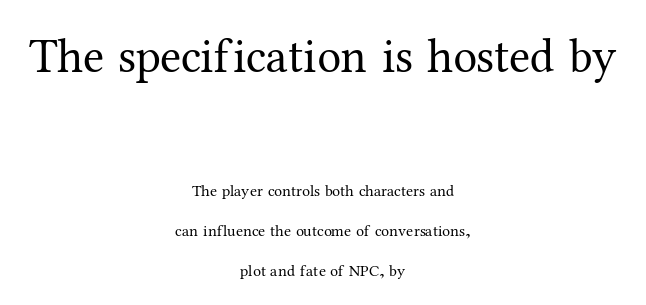
{"serif": "yes", "italic": "no", "bold": "no", "weight": "regular", "width": "normal", "stroke_contrast": "medium", "x_height": "medium", "monospaced": "no", "underline": "no", "align": "center", "line_spacing": "loose", "line_spacing_ratio": 2.5, "letter_spacing": "normal", "letter_spacing_em": 0.0, "larger_block": "first", "size_ratio": 3.0, "glyph_px": 48}
